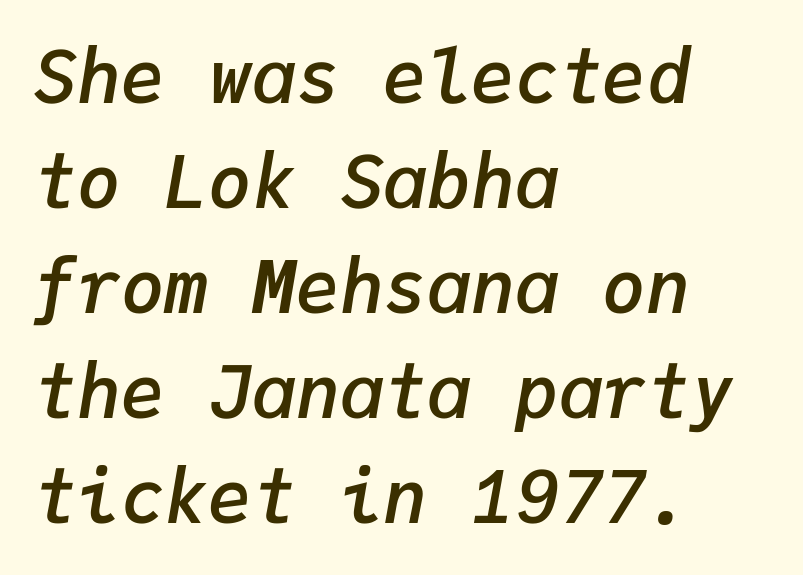
{"italic": "yes", "lean": "right", "slant_degrees": 9, "bold": "semi", "weight": "semibold", "width": "normal", "stroke_contrast": "low", "x_height": "medium", "monospaced": "yes", "underline": "no", "align": "left", "line_spacing": "normal", "line_spacing_ratio": 1.44, "letter_spacing": "normal", "letter_spacing_em": 0.0, "glyph_px": 73}
